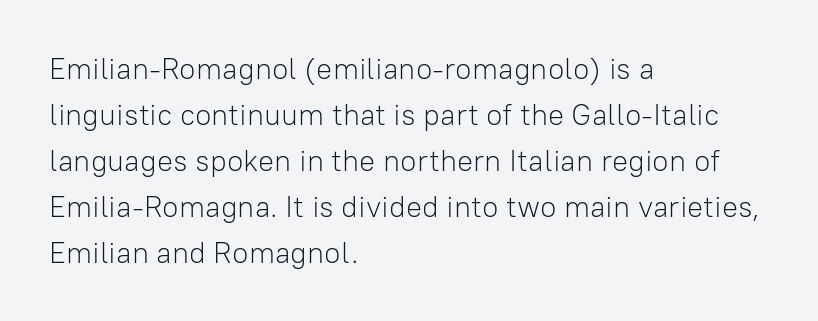
The image shows 30 px light sans-serif type, upright; set left-aligned, normal line spacing (1.53x), normal letter spacing, not underlined; low stroke contrast and a medium x-height.
